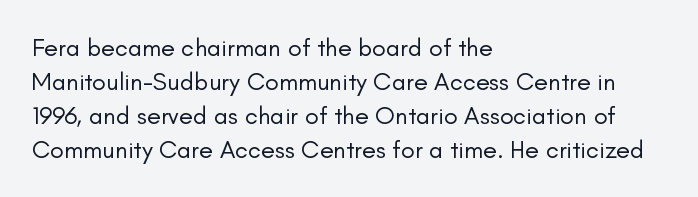
A normal amount of white space separates one row of letters from the next. Honestly, the letter spacing is just normal — you wouldn't notice it. The font's upright variant was chosen for this text. Is this a heavy cut? Hardly; it is regular or lighter. Caption: multi-line text, flush left, ragged right.
